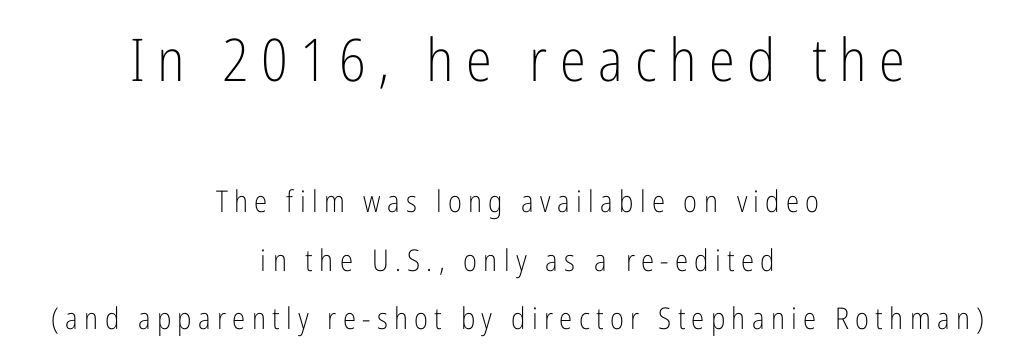
The text block is weighted toward neither margin, spreading evenly from the middle. The typeface has the unassuming heft of standard copy or less. Rule under the text: the space is simply empty. Someone cranked the tracking dial way up on this one.
